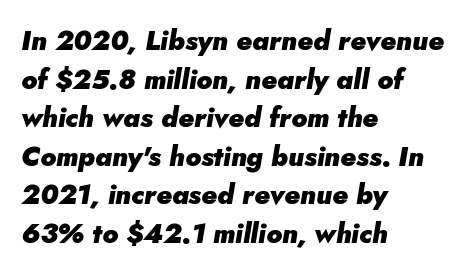
These lines sit exactly where default settings would place them. Compared with ordinary roman type, these characters are visibly tilted. The paragraph has a hard left edge and a soft right edge. Pretty heavy lettering here — definitely bold. Type without underlining.
